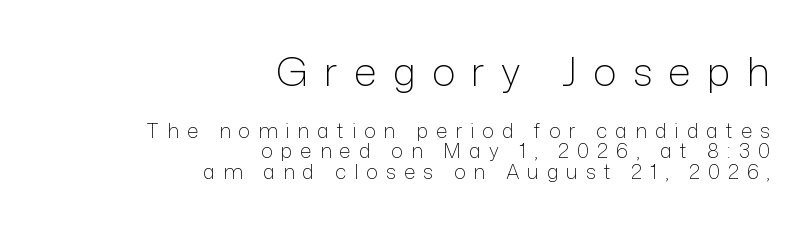
Any mark beneath the type? The region is blank. This sample uses an upright cut, with every glyph sitting square on the baseline. Two sizes are in play, and the larger belongs to the first block. The face used here is rendered with a markedly widened letterfit. The leading is snug, giving the passage a crowded texture.
